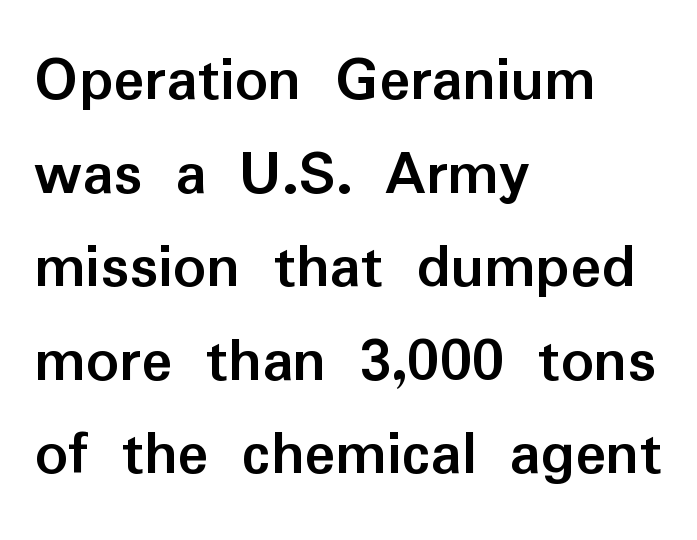
On the weight axis this lands at bold, roughly 700. The lettering stays uniformly vertical, giving the passage a roman look. Nothing sits at the stroke ends, so this counts as sans-serif. The line-height multiplier appears to be the usual default. The tracking reads as untouched default to a designer's eye. These lines are rendered in a variable-pitch font.
